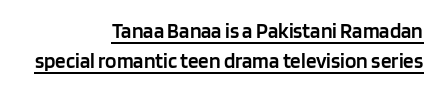
Q: Is the text bold? A: Semi-bold.
Q: Is the text italic (slanted)? A: No, it is upright.
Q: Is the text underlined? A: Yes.
Q: How is the paragraph aligned? A: Right-aligned.
Q: Is the spacing between letters normal or unusually wide? A: Normal.
Q: Is the spacing between lines tight, normal or loose? A: Normal.
